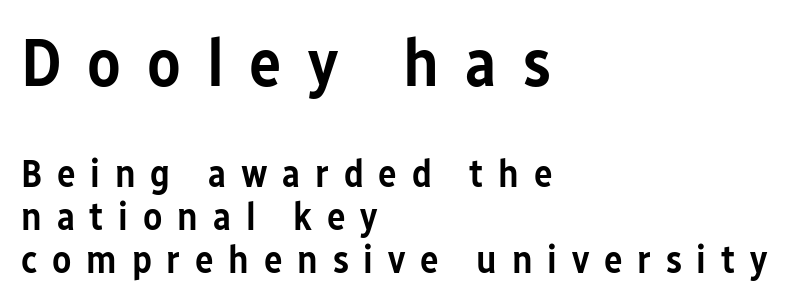
{"serif": "no", "italic": "no", "bold": "semi", "weight": "semibold", "width": "condensed", "stroke_contrast": "low", "x_height": "medium", "monospaced": "no", "underline": "no", "align": "left", "line_spacing": "tight", "line_spacing_ratio": 1.1, "letter_spacing": "wide", "letter_spacing_em": 0.38, "larger_block": "first", "size_ratio": 1.74, "glyph_px": 68}
